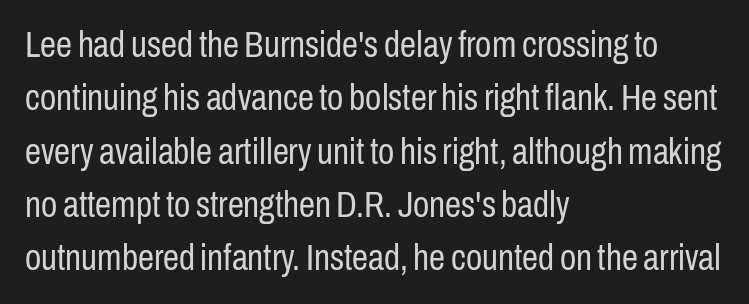
This rendering leaves character spacing at its baseline value. Baseline-to-baseline distance is the conventional proportion of letter height. It's the straight-up-and-down kind of type. The letters look calm and open, with moderate or lighter stems.
